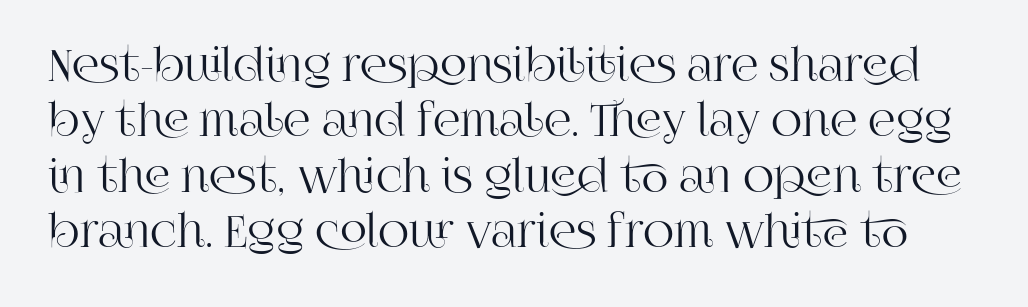
Q: Is the text italic (slanted)? A: No, it is upright.
Q: Is the typeface a serif or a sans-serif typeface? A: Serif.
Q: Is the text underlined? A: No.
Q: Is the spacing between letters normal or unusually wide? A: Normal.
Q: Is the spacing between lines tight, normal or loose? A: Normal.
Q: Width (condensed, normal, or wide)? A: Normal.
Q: Stroke contrast? A: High.
Q: x-height? A: Large.
Q: Monospaced? A: No.
